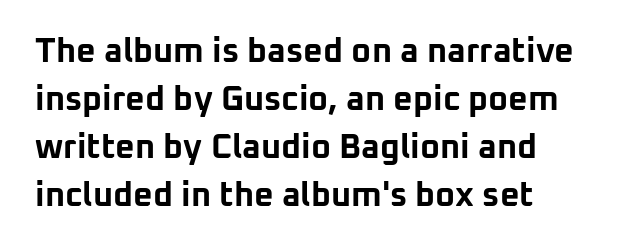
The image shows 34 px bold sans-serif type, upright; set left-aligned, normal line spacing (1.41x), normal letter spacing, not underlined; low stroke contrast and a medium x-height.
